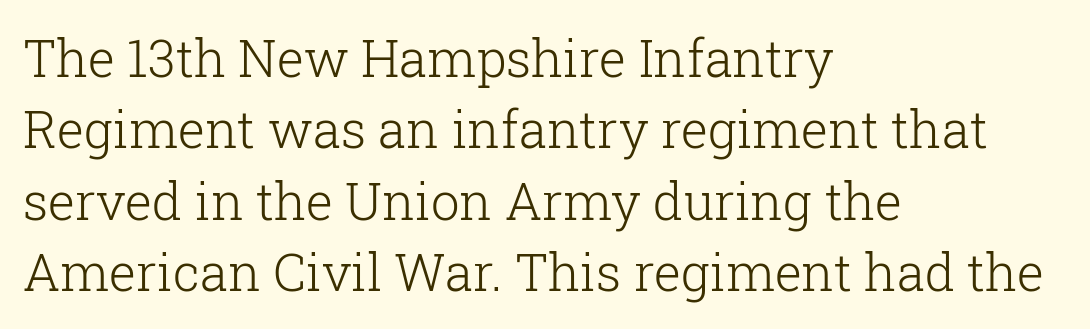
A typesetter would label this face a serif. In CSS terms this would be text-align: left. Each row of text sits above clean, open space. Ink coverage per letter is moderate at most. The passage shown is typed in a proportional face where columns would drift. These lines sit exactly where default settings would place them.
